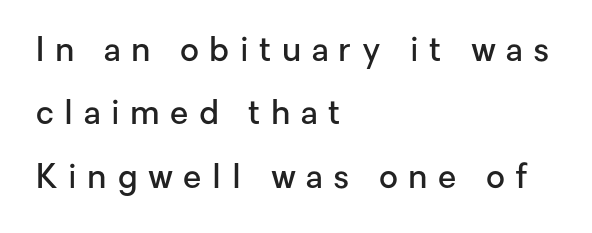
Q: Is the text bold? A: Semi-bold.
Q: Is the text italic (slanted)? A: No, it is upright.
Q: Is the typeface a serif or a sans-serif typeface? A: Sans-serif.
Q: Is the text underlined? A: No.
Q: How is the paragraph aligned? A: Left-aligned.
Q: Is the spacing between letters normal or unusually wide? A: Unusually wide.
Q: Is the spacing between lines tight, normal or loose? A: Loose.
Q: Width (condensed, normal, or wide)? A: Normal.
Q: Stroke contrast? A: Low.
Q: x-height? A: Medium.
Q: Monospaced? A: No.
